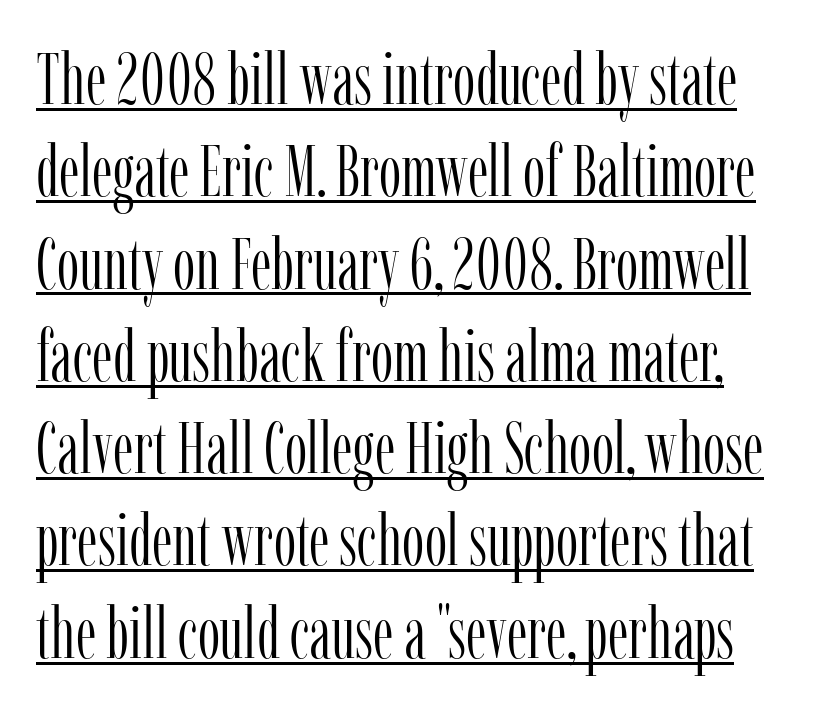
Q: Is the text bold? A: No.
Q: Is the text italic (slanted)? A: No, it is upright.
Q: Is the typeface a serif or a sans-serif typeface? A: Serif.
Q: Is the text underlined? A: Yes.
Q: Is the spacing between letters normal or unusually wide? A: Normal.
Q: Is the spacing between lines tight, normal or loose? A: Normal.
Q: Width (condensed, normal, or wide)? A: Condensed.
Q: Stroke contrast? A: Low.
Q: x-height? A: Medium.
Q: Monospaced? A: No.
